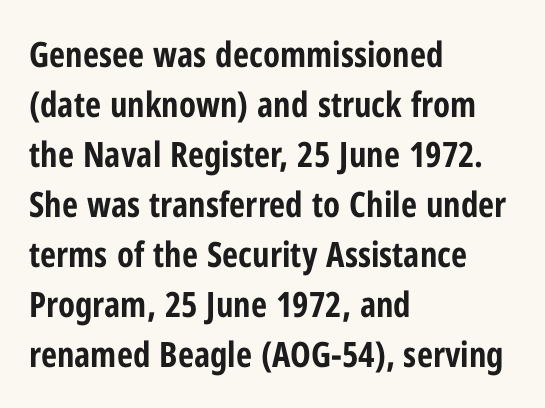
Q: Is the text bold? A: Yes.
Q: Is the text italic (slanted)? A: No, it is upright.
Q: Is the typeface a serif or a sans-serif typeface? A: Sans-serif.
Q: Is the text underlined? A: No.
Q: How is the paragraph aligned? A: Left-aligned.
Q: Is the spacing between letters normal or unusually wide? A: Normal.
Q: Is the spacing between lines tight, normal or loose? A: Normal.
Q: Width (condensed, normal, or wide)? A: Condensed.
Q: Stroke contrast? A: Low.
Q: x-height? A: Medium.
Q: Monospaced? A: No.
